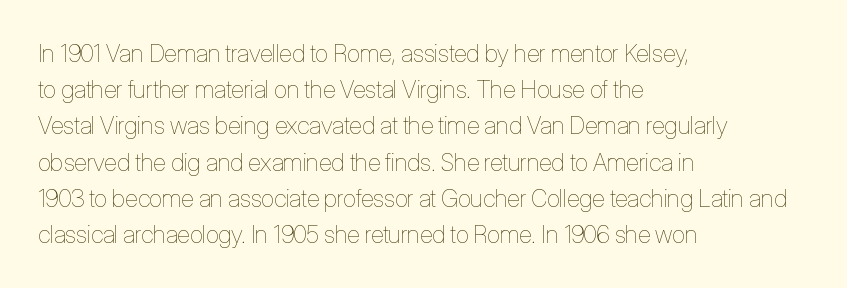
The image shows 24 px text type, upright; set left-aligned, normal line spacing (1.51x), normal letter spacing, not underlined.
